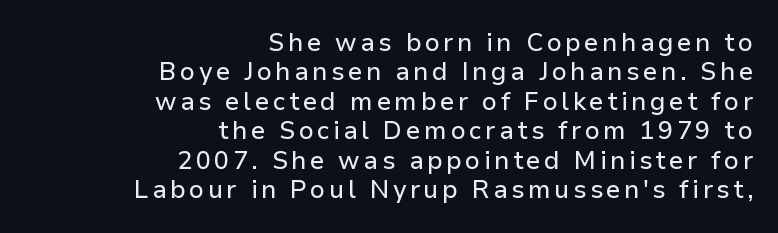
{"italic": "no", "underline": "no", "align": "right", "line_spacing_ratio": 1.18, "glyph_px": 25}
